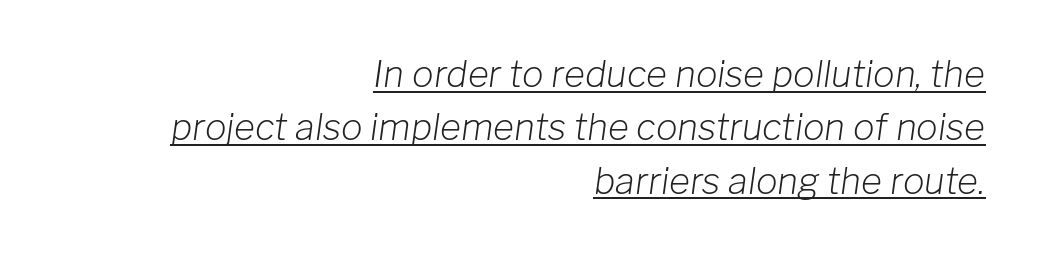
Q: Is the text bold? A: No.
Q: Is the text italic (slanted)? A: Yes, it leans right by about 8 degrees.
Q: Is the text underlined? A: Yes.
Q: How is the paragraph aligned? A: Right-aligned.
Q: Is the spacing between letters normal or unusually wide? A: Normal.
Q: Is the spacing between lines tight, normal or loose? A: Normal.
Q: Width (condensed, normal, or wide)? A: Normal.
Q: Stroke contrast? A: Low.
Q: x-height? A: Medium.
Q: Monospaced? A: No.
